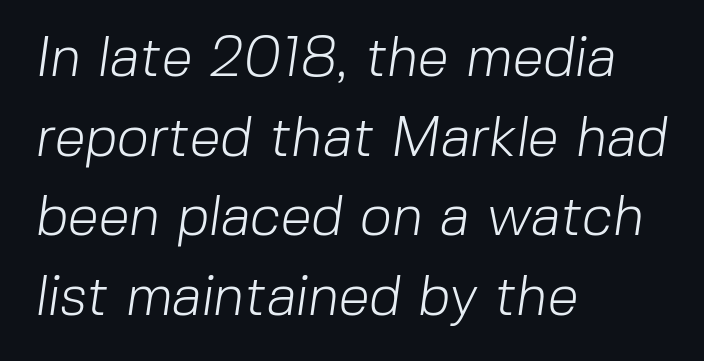
The image shows 56 px light sans-serif type; set left-aligned, normal line spacing (1.42x), normal letter spacing, not underlined; low stroke contrast and a medium x-height.
